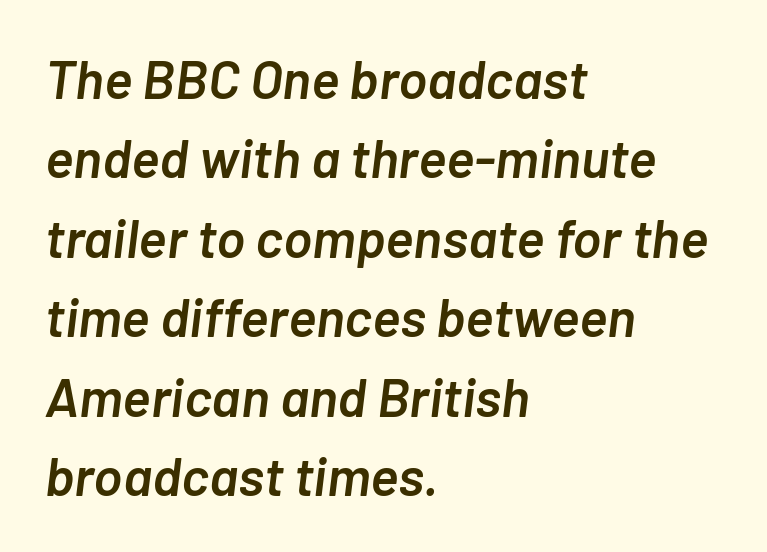
{"italic": "yes", "lean": "right", "slant_degrees": 7, "bold": "semi", "weight": "semibold", "width": "normal", "stroke_contrast": "low", "x_height": "medium", "monospaced": "no", "underline": "no", "align": "left", "line_spacing": "normal", "line_spacing_ratio": 1.47, "letter_spacing": "normal", "letter_spacing_em": 0.0, "glyph_px": 54}
